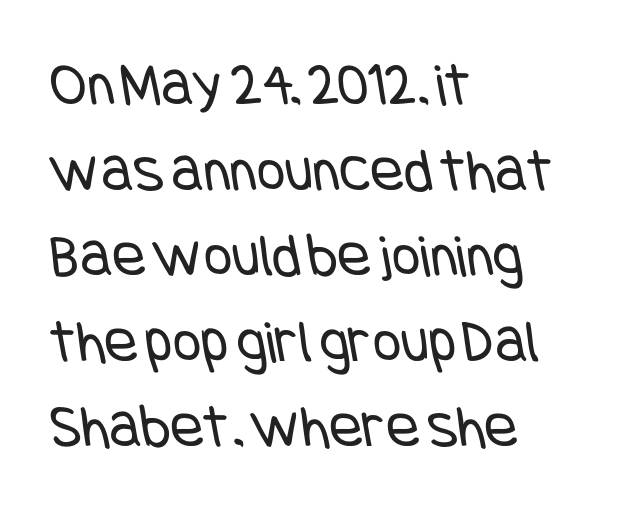
{"serif": "no", "bold": "no", "weight": "regular", "width": "condensed", "stroke_contrast": "low", "x_height": "large", "underline": "no", "align": "left", "line_spacing": "normal", "line_spacing_ratio": 1.38, "letter_spacing": "normal", "letter_spacing_em": 0.0, "glyph_px": 62}
